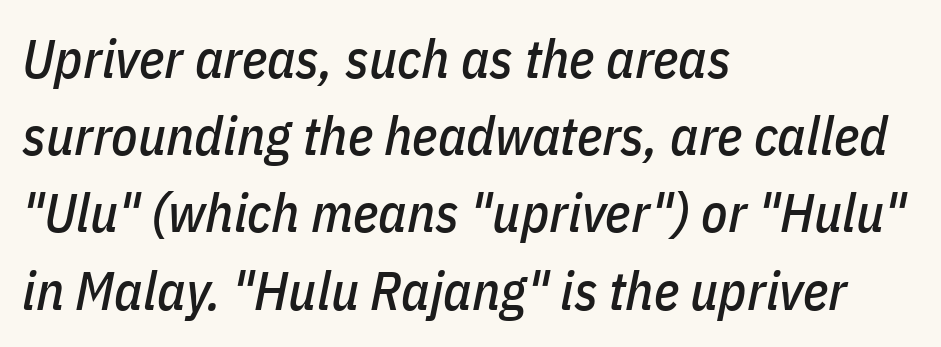
Q: Is the text italic (slanted)? A: Yes, it leans right by about 11 degrees.
Q: Is the text underlined? A: No.
Q: How is the paragraph aligned? A: Left-aligned.
Q: Is the spacing between letters normal or unusually wide? A: Normal.
Q: Is the spacing between lines tight, normal or loose? A: Normal.
Q: Width (condensed, normal, or wide)? A: Condensed.
Q: Stroke contrast? A: Low.
Q: x-height? A: Medium.
Q: Monospaced? A: No.
